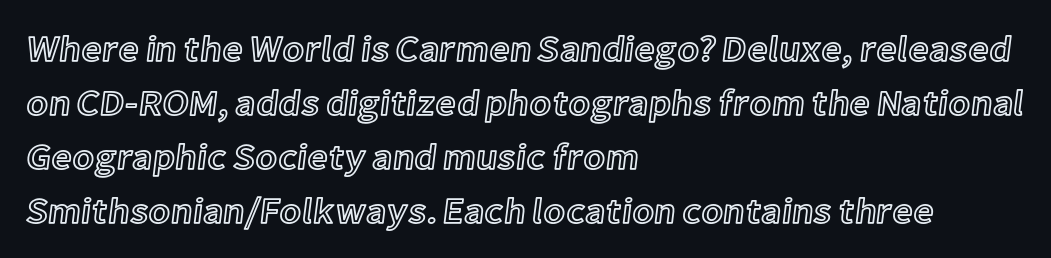
The designer left line spacing at the default. Rule under the text: the space is simply empty. Proportional: the letters do not fall into vertical columns. Short and long lines alike share a common starting point at left.
